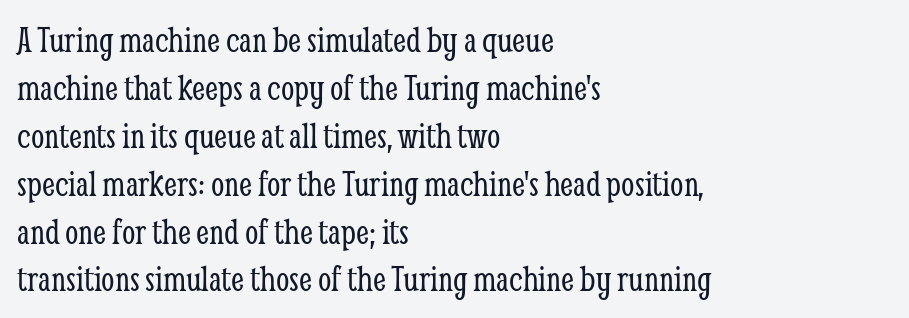
The image shows 38 px light, condensed serif type, upright; set left-aligned, normal line spacing (1.26x), normal letter spacing, not underlined; low stroke contrast and a medium x-height.
